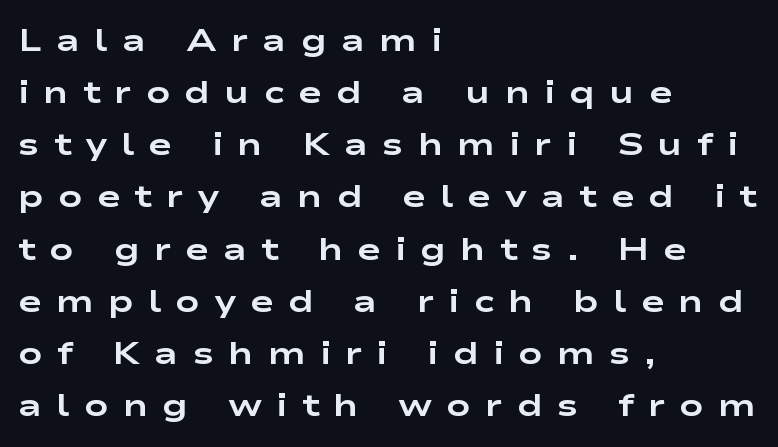
{"serif": "no", "italic": "no", "bold": "yes", "weight": "bold", "width": "wide", "stroke_contrast": "low", "x_height": "medium", "monospaced": "no", "underline": "no", "align": "left", "line_spacing": "normal", "line_spacing_ratio": 1.63, "letter_spacing": "wide", "letter_spacing_em": 0.44, "glyph_px": 32}
